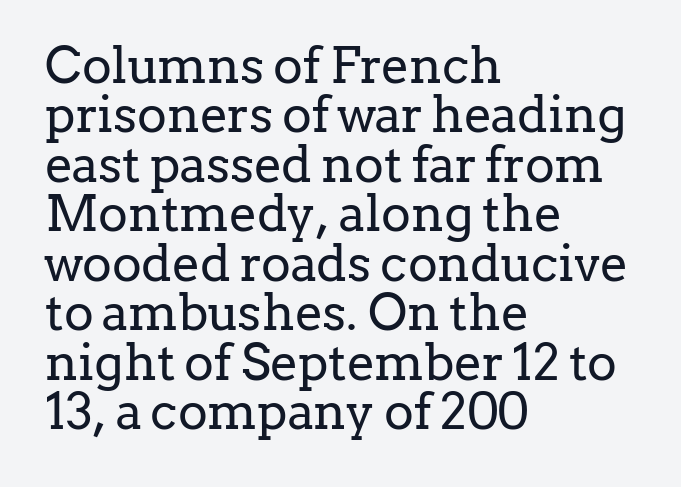
The image shows 50 px regular-weight serif type, upright; set left-aligned, tight line spacing (0.99x), normal letter spacing, not underlined; low stroke contrast and a medium x-height.
